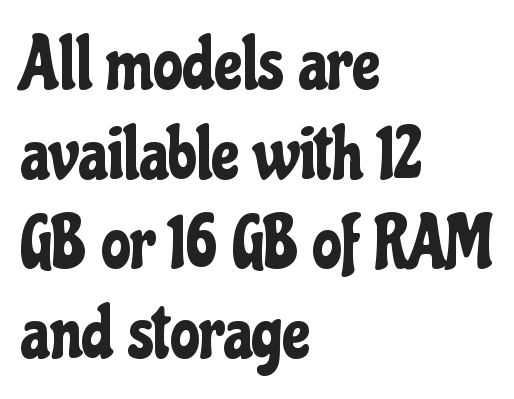
Q: Is the text italic (slanted)? A: No, it is upright.
Q: Is the typeface a serif or a sans-serif typeface? A: Sans-serif.
Q: Is the text underlined? A: No.
Q: How is the paragraph aligned? A: Left-aligned.
Q: Is the spacing between letters normal or unusually wide? A: Normal.
Q: Width (condensed, normal, or wide)? A: Condensed.
Q: Stroke contrast? A: Low.
Q: x-height? A: Medium.
Q: Monospaced? A: No.
